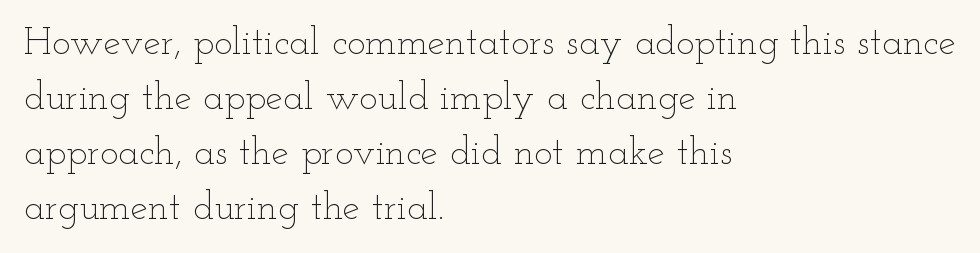
{"italic": "no", "bold": "no", "weight": "thin", "width": "wide", "stroke_contrast": "low", "x_height": "small", "monospaced": "no", "underline": "no", "align": "left", "line_spacing": "normal", "line_spacing_ratio": 1.41, "letter_spacing": "normal", "letter_spacing_em": 0.0, "glyph_px": 39}
